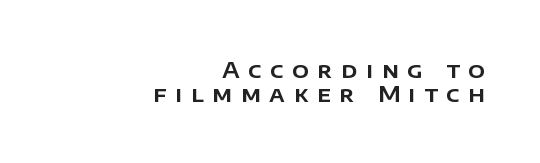
Q: Is the text italic (slanted)? A: No, it is upright.
Q: Is the text underlined? A: No.
Q: How is the paragraph aligned? A: Right-aligned.
Q: Is the spacing between letters normal or unusually wide? A: Unusually wide.
Q: Is the spacing between lines tight, normal or loose? A: Tight.
